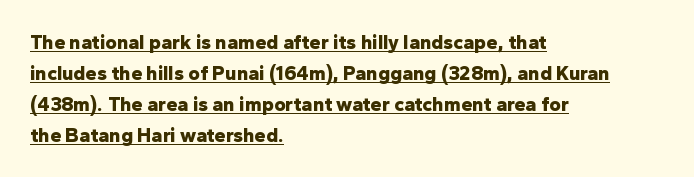
The image shows 20 px bold type, upright; set left-aligned, normal line spacing (1.55x), normal letter spacing, underlined.
